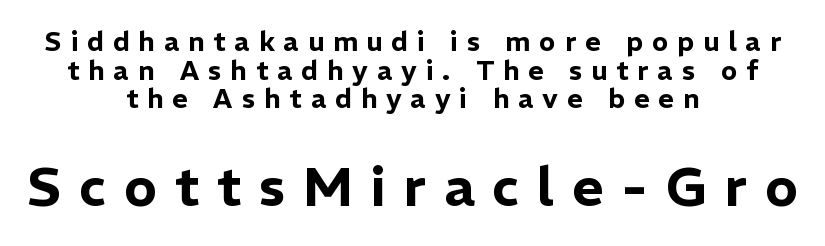
In terms of posture, this sample is upright. Alignment: centered. Note: smaller setting up top, larger setting below. The letters advance in unequal steps, a hallmark of proportional type. Each word looks stretched out because of the extra space between its letters.
